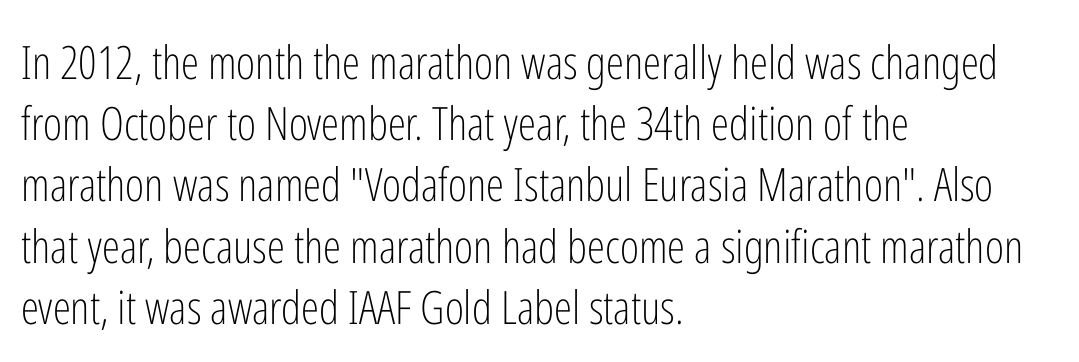
Q: Is the text bold? A: No.
Q: Is the text italic (slanted)? A: No, it is upright.
Q: Is the typeface a serif or a sans-serif typeface? A: Sans-serif.
Q: Is the text underlined? A: No.
Q: How is the paragraph aligned? A: Left-aligned.
Q: Is the spacing between letters normal or unusually wide? A: Normal.
Q: Is the spacing between lines tight, normal or loose? A: Normal.
Q: Width (condensed, normal, or wide)? A: Condensed.
Q: Stroke contrast? A: Low.
Q: x-height? A: Medium.
Q: Monospaced? A: No.
